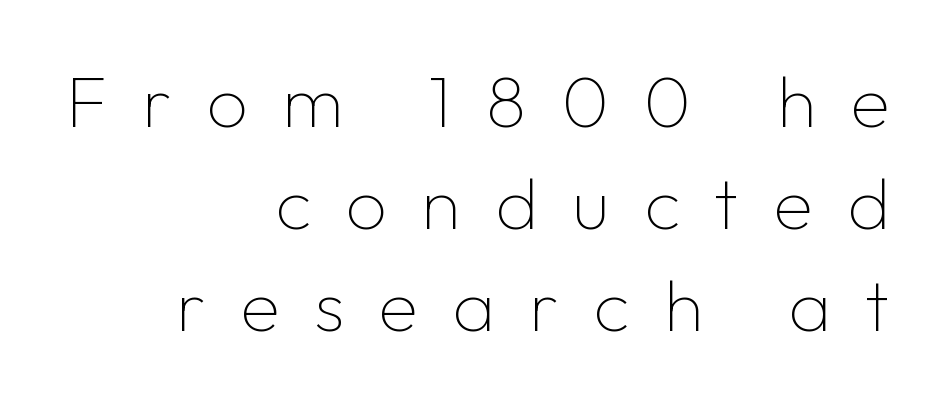
Italic? Not at all — the glyphs are vertical. Glance below the letters and you will spot only blank space. A normal amount of white space separates one row of letters from the next. One-word summary of the alignment: right. The line texture is sparse and dotted thanks to wide tracking. Look at the bottom of the vertical strokes: they stop flat, with no serifs.
